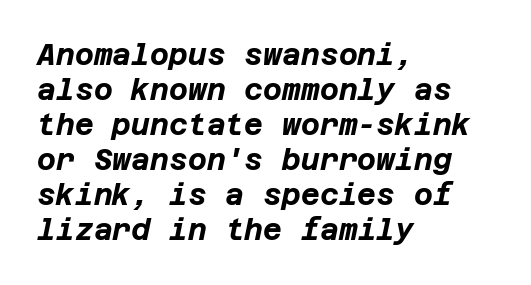
{"italic": "yes", "lean": "right", "slant_degrees": 12, "bold": "yes", "weight": "bold", "width": "normal", "stroke_contrast": "low", "x_height": "large", "underline": "no", "align": "left", "line_spacing_ratio": 1.21, "letter_spacing": "normal", "letter_spacing_em": 0.0, "glyph_px": 29}
